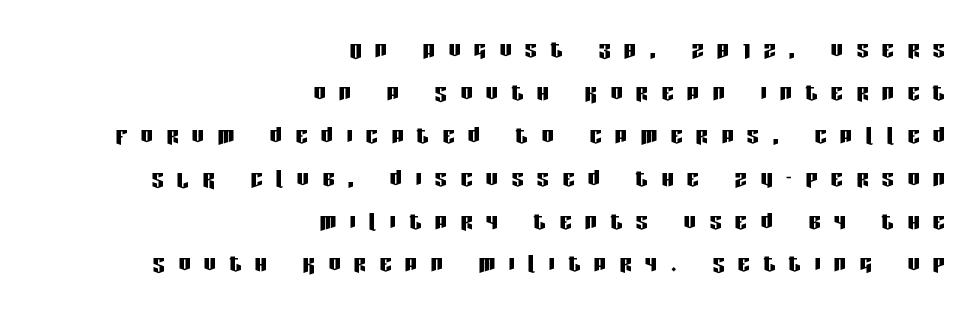
The image shows 30 px condensed sans-serif type, upright; set right-aligned, normal line spacing (1.43x), unusually wide letter spacing (+0.45 em), not underlined; low stroke contrast and a large x-height.
